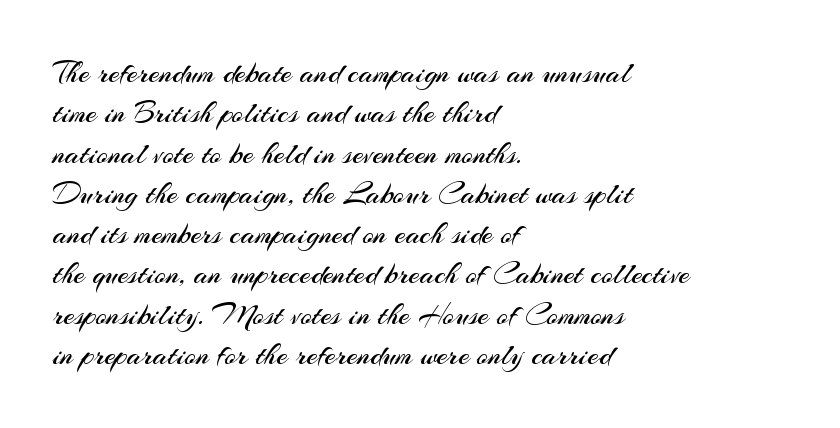
Q: Is the text bold? A: No.
Q: Is the text italic (slanted)? A: Yes.
Q: Is the typeface a serif or a sans-serif typeface? A: Sans-serif.
Q: Is the text underlined? A: No.
Q: How is the paragraph aligned? A: Left-aligned.
Q: Is the spacing between letters normal or unusually wide? A: Normal.
Q: Is the spacing between lines tight, normal or loose? A: Normal.
Q: Width (condensed, normal, or wide)? A: Normal.
Q: Stroke contrast? A: Medium.
Q: x-height? A: Small.
Q: Monospaced? A: No.
